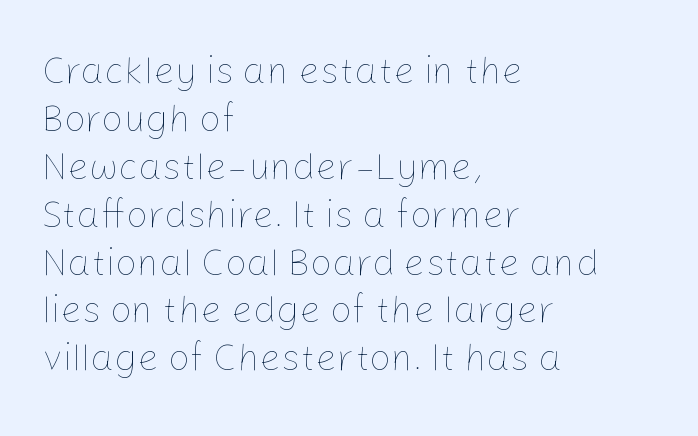
Q: Is the text bold? A: No.
Q: Is the text italic (slanted)? A: No, it is upright.
Q: Is the text underlined? A: No.
Q: How is the paragraph aligned? A: Left-aligned.
Q: Is the spacing between letters normal or unusually wide? A: Normal.
Q: Is the spacing between lines tight, normal or loose? A: Normal.
Q: Width (condensed, normal, or wide)? A: Normal.
Q: Stroke contrast? A: Low.
Q: x-height? A: Medium.
Q: Monospaced? A: No.
